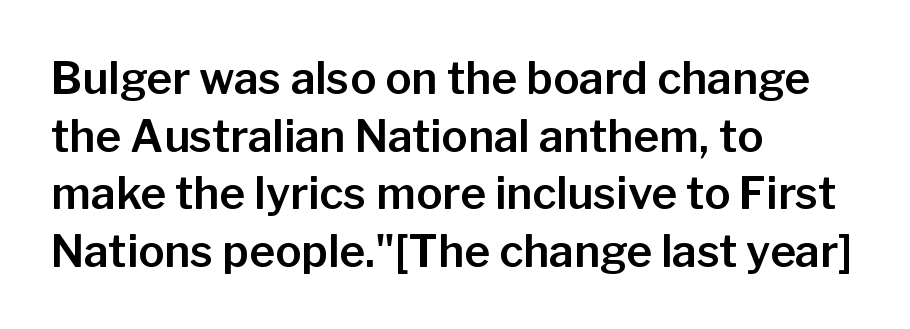
The image shows 44 px sans-serif type, upright; set left-aligned, normal line spacing (1.31x), normal letter spacing, not underlined; low stroke contrast and a medium x-height.
